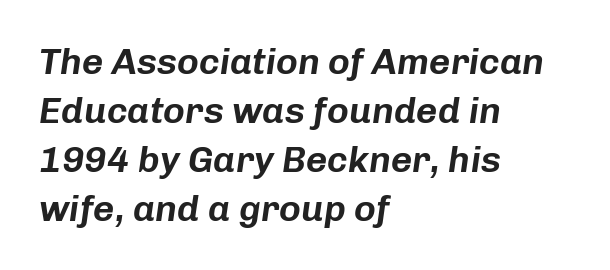
Each line starts at the same left margin while the right side varies. Rows of type keep a routine distance in the vertical direction. These lines are rendered in a variable-pitch font. The lettering tilts uniformly, giving the passage an italic look. Here the glyphs are tracked normally, forming tight word shapes. Words float on clear page, feet unadorned.
